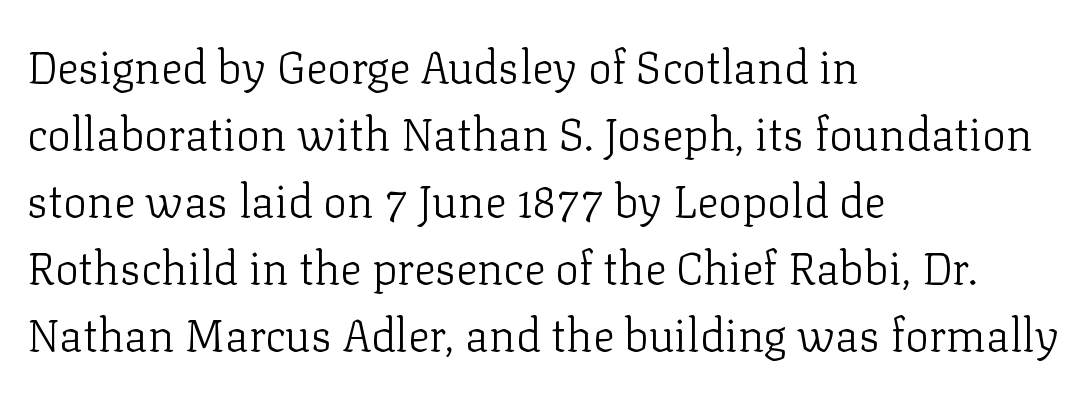
The image shows 45 px light serif type, upright; set left-aligned, normal line spacing (1.49x), normal letter spacing, not underlined; low stroke contrast and a medium x-height.
